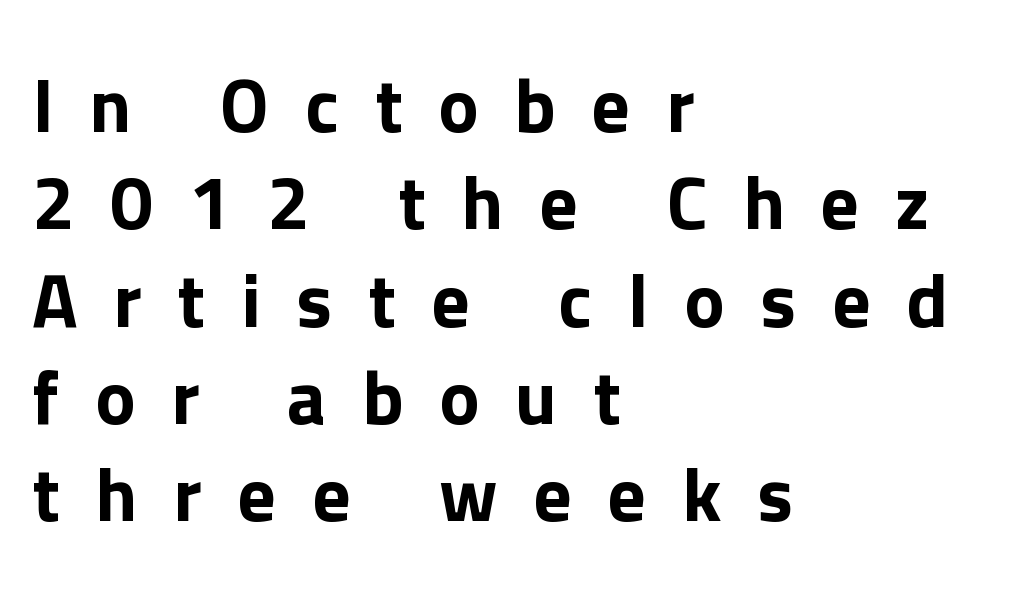
{"serif": "no", "italic": "no", "width": "normal", "stroke_contrast": "low", "x_height": "medium", "monospaced": "no", "underline": "no", "align": "left", "line_spacing": "normal", "line_spacing_ratio": 1.28, "letter_spacing": "wide", "letter_spacing_em": 0.47, "glyph_px": 76}
